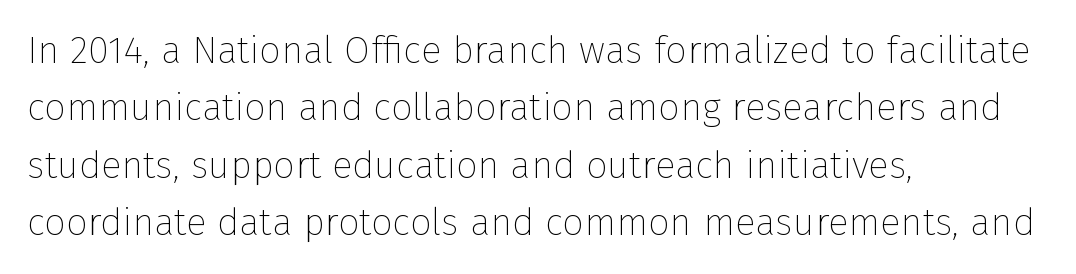
Q: Is the text bold? A: No.
Q: Is the text italic (slanted)? A: No, it is upright.
Q: Is the typeface a serif or a sans-serif typeface? A: Sans-serif.
Q: Is the text underlined? A: No.
Q: How is the paragraph aligned? A: Left-aligned.
Q: Is the spacing between letters normal or unusually wide? A: Normal.
Q: Is the spacing between lines tight, normal or loose? A: Normal.
Q: Width (condensed, normal, or wide)? A: Normal.
Q: Stroke contrast? A: Low.
Q: x-height? A: Medium.
Q: Monospaced? A: No.
